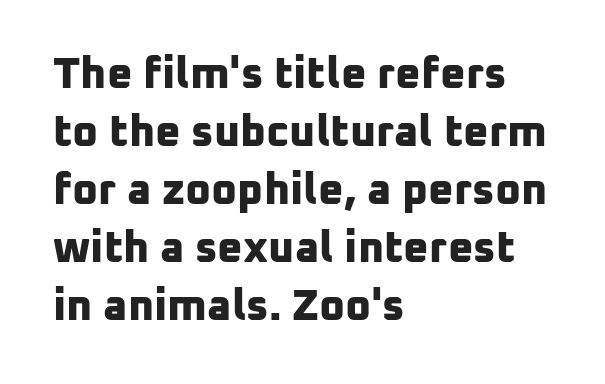
{"serif": "no", "bold": "yes", "weight": "bold", "width": "normal", "stroke_contrast": "low", "x_height": "medium", "monospaced": "no", "underline": "no", "align": "left", "line_spacing": "normal", "line_spacing_ratio": 1.32, "letter_spacing": "normal", "letter_spacing_em": 0.0, "glyph_px": 44}
